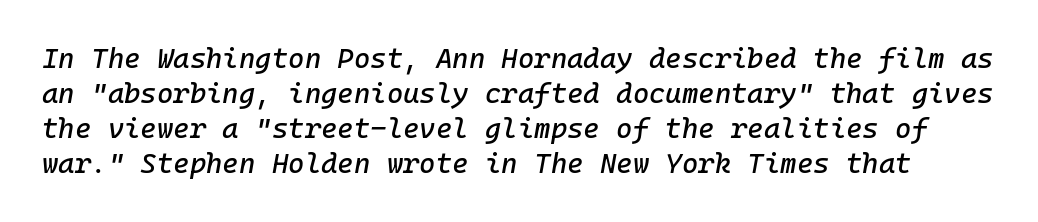
The face used here has a pronounced slope to its letters. Standard letterfit; no display-style spreading of the glyphs. Leading: standard. The specimen omits any rule beneath the text block's lines.
